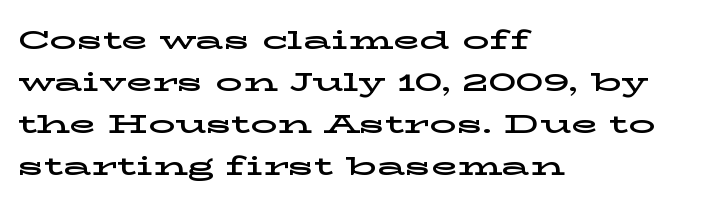
{"italic": "no", "underline": "no", "align": "left", "line_spacing": "normal", "line_spacing_ratio": 1.55, "letter_spacing": "normal", "letter_spacing_em": 0.0, "glyph_px": 27}
